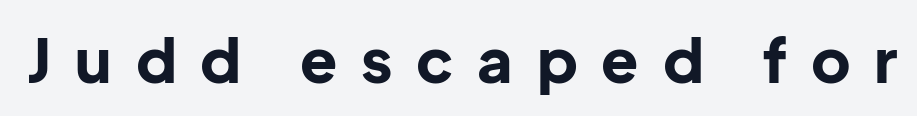
Clear beneath every line of the passage. Quick note: not italic, upright. These words are printed bold, with thick strokes throughout. Check where the strokes stop: nothing finishes them off — pure sans. A typesetter would call this proportional, since set widths differ per character.
